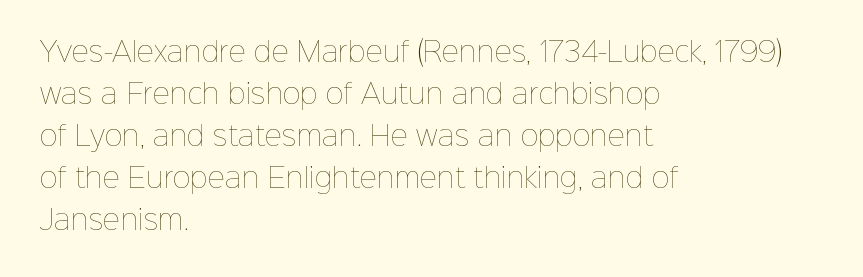
Q: Is the text bold? A: No.
Q: Is the text italic (slanted)? A: No, it is upright.
Q: Is the text underlined? A: No.
Q: How is the paragraph aligned? A: Left-aligned.
Q: Is the spacing between letters normal or unusually wide? A: Normal.
Q: Is the spacing between lines tight, normal or loose? A: Normal.
